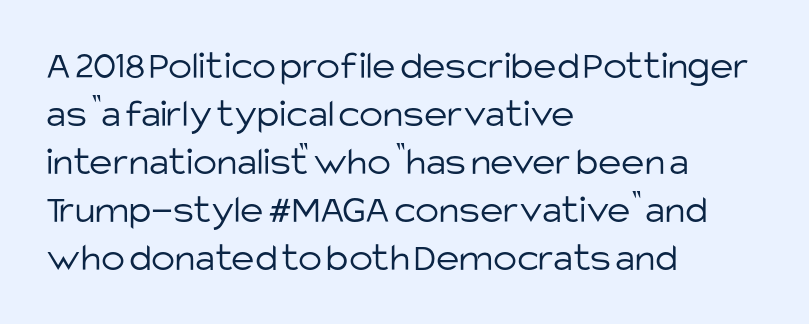
Q: Is the text bold? A: No.
Q: Is the text italic (slanted)? A: No, it is upright.
Q: Is the typeface a serif or a sans-serif typeface? A: Sans-serif.
Q: Is the text underlined? A: No.
Q: How is the paragraph aligned? A: Left-aligned.
Q: Is the spacing between letters normal or unusually wide? A: Normal.
Q: Width (condensed, normal, or wide)? A: Normal.
Q: Stroke contrast? A: Low.
Q: x-height? A: Large.
Q: Monospaced? A: No.
